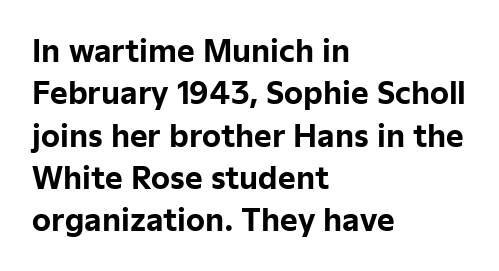
The image shows 30 px bold sans-serif type, upright; set left-aligned, normal line spacing (1.41x), normal letter spacing, not underlined; low stroke contrast and a medium x-height.
